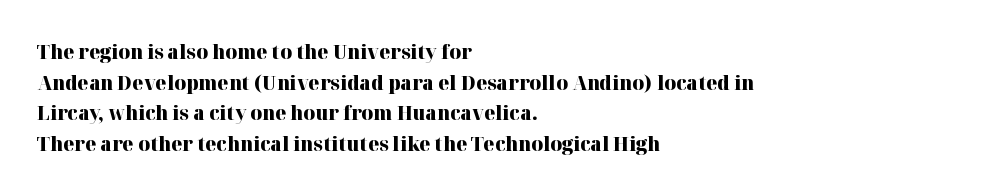
Underlining? Definitely not there. The paragraph has a hard left edge and a soft right edge. A typesetter would mark this as roman, not italic. What weight is shown? A full bold with thick strokes.
